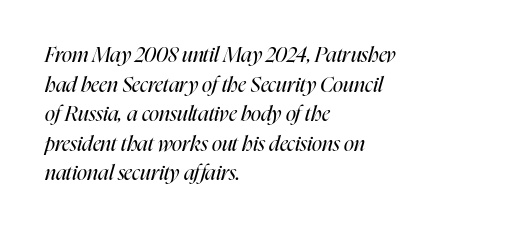
The image shows 21 px text type, italic (leaning right); set left-aligned, normal line spacing (1.41x), normal letter spacing, not underlined.
